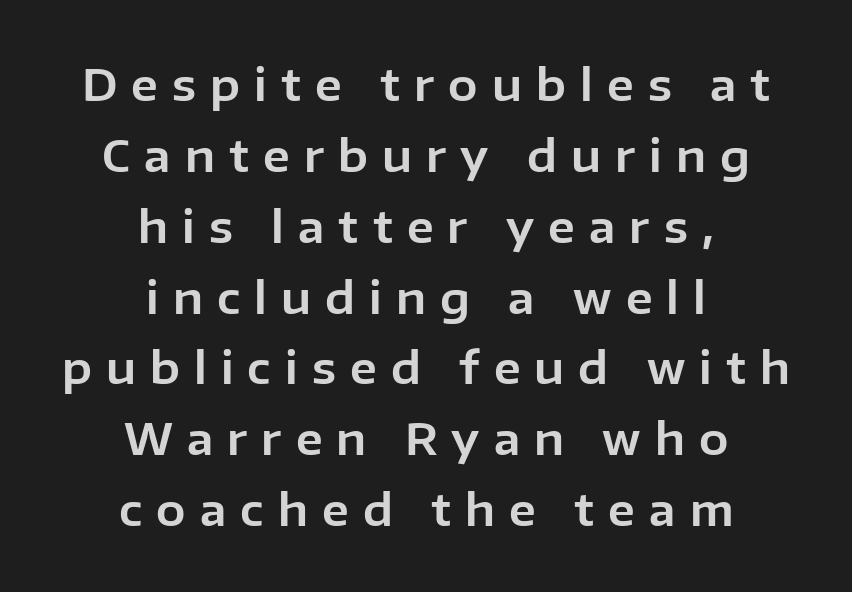
Q: Is the text italic (slanted)? A: No, it is upright.
Q: Is the typeface a serif or a sans-serif typeface? A: Sans-serif.
Q: Is the text underlined? A: No.
Q: How is the paragraph aligned? A: Centered.
Q: Is the spacing between letters normal or unusually wide? A: Unusually wide.
Q: Is the spacing between lines tight, normal or loose? A: Normal.
Q: Width (condensed, normal, or wide)? A: Normal.
Q: Stroke contrast? A: Low.
Q: x-height? A: Medium.
Q: Monospaced? A: No.
